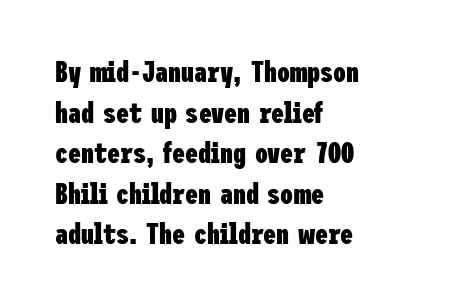
{"serif": "no", "italic": "no", "bold": "yes", "weight": "heavy", "width": "condensed", "stroke_contrast": "low", "x_height": "medium", "underline": "no", "align": "left", "line_spacing": "normal", "line_spacing_ratio": 1.4, "letter_spacing": "normal", "letter_spacing_em": 0.0, "glyph_px": 29}
